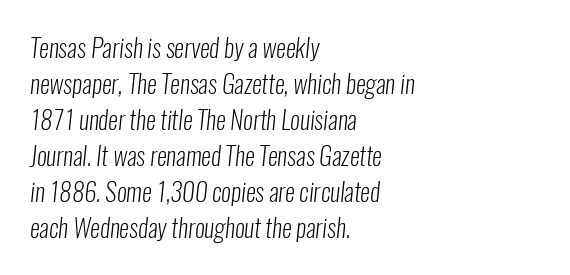
Q: Is the text bold? A: No.
Q: Is the text underlined? A: No.
Q: How is the paragraph aligned? A: Left-aligned.
Q: Is the spacing between letters normal or unusually wide? A: Normal.
Q: Is the spacing between lines tight, normal or loose? A: Normal.
